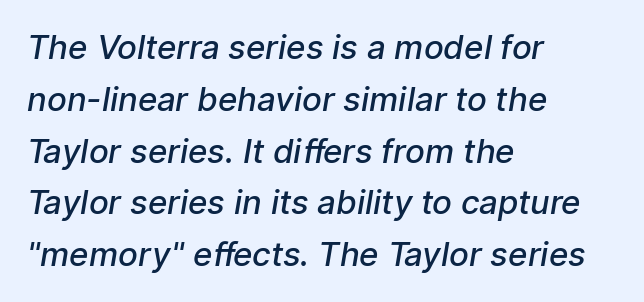
The image shows 33 px semibold sans-serif type; set left-aligned, normal line spacing (1.57x), normal letter spacing, not underlined; low stroke contrast and a medium x-height.
